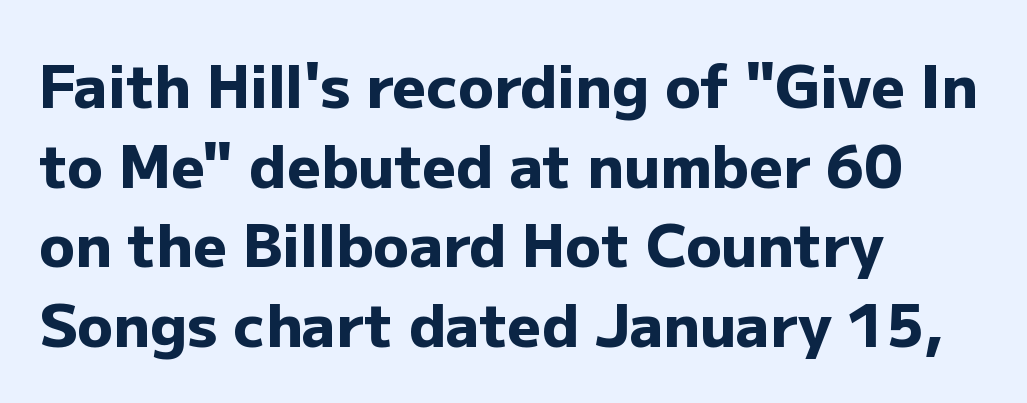
The passage shown is typed in a proportional face where columns would drift. The letters sit at their default tracking, neither squeezed nor spread. One-word summary of the alignment: left. On the weight axis this lands at bold, roughly 700. Regarding leading, the lines here are spaced in the standard way. A clean baseline with only descenders dipping below it.
